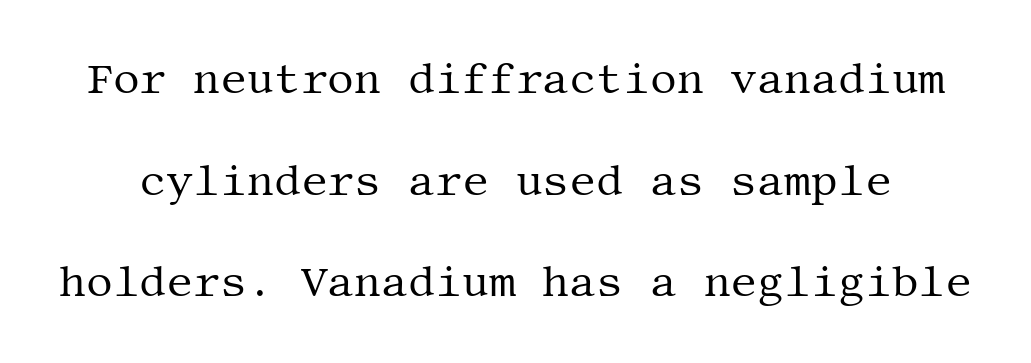
{"serif": "yes", "italic": "no", "bold": "no", "weight": "regular", "width": "normal", "stroke_contrast": "medium", "x_height": "large", "underline": "no", "line_spacing": "loose", "line_spacing_ratio": 2.42, "letter_spacing": "normal", "letter_spacing_em": 0.0, "glyph_px": 42}
